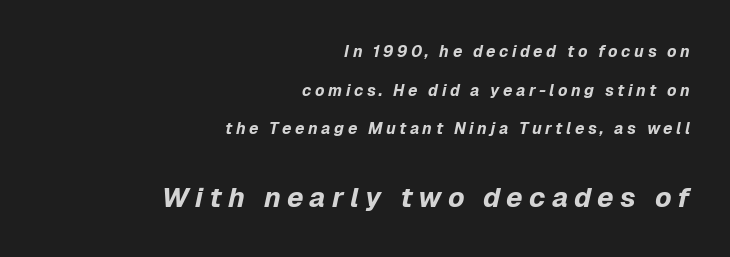
{"italic": "yes", "lean": "right", "slant_degrees": 12, "bold": "yes", "weight": "bold", "width": "normal", "stroke_contrast": "low", "x_height": "medium", "monospaced": "no", "underline": "no", "align": "right", "line_spacing": "loose", "line_spacing_ratio": 2.41, "letter_spacing": "wide", "letter_spacing_em": 0.22, "larger_block": "second", "size_ratio": 1.75, "glyph_px": 28}
